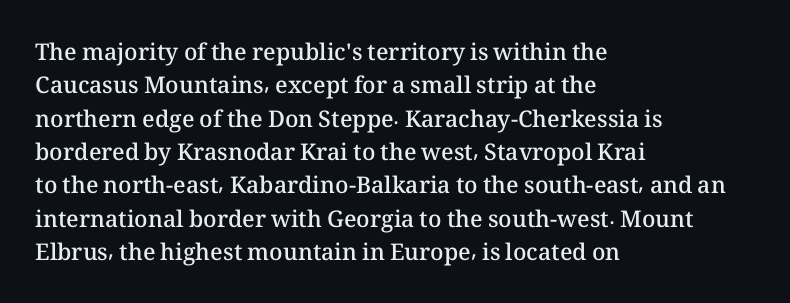
Q: Is the text bold? A: Semi-bold.
Q: Is the text italic (slanted)? A: No, it is upright.
Q: Is the text underlined? A: No.
Q: How is the paragraph aligned? A: Left-aligned.
Q: Is the spacing between letters normal or unusually wide? A: Normal.
Q: Is the spacing between lines tight, normal or loose? A: Normal.
